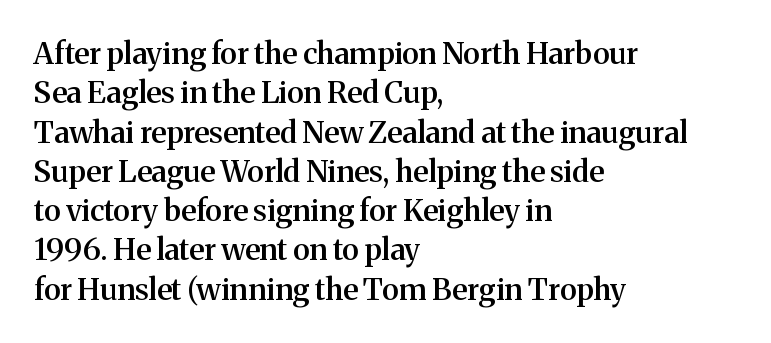
The image shows 30 px semibold serif type, upright; set left-aligned, normal line spacing (1.31x), normal letter spacing, not underlined; medium stroke contrast and a medium x-height.
